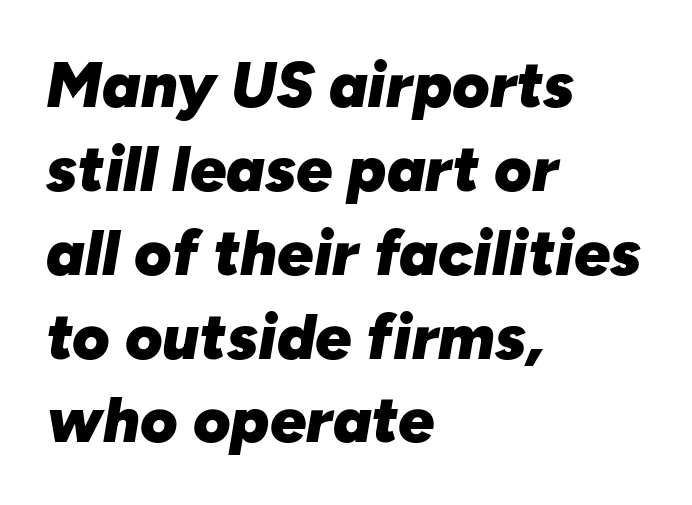
Looking at the ascenders, they clearly lean. The paragraph has a hard left edge and a soft right edge. Quick note: underline off. Observe the ordinary spacing: letters are neighbours, not strangers. Do the characters align in a grid? No, the font is proportional.
